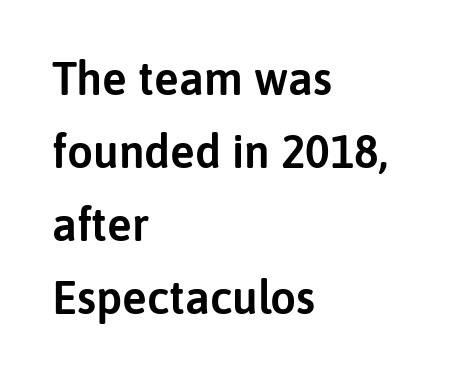
The image shows 46 px sans-serif type, upright; set left-aligned, normal line spacing (1.59x), normal letter spacing, not underlined; low stroke contrast and a medium x-height.
